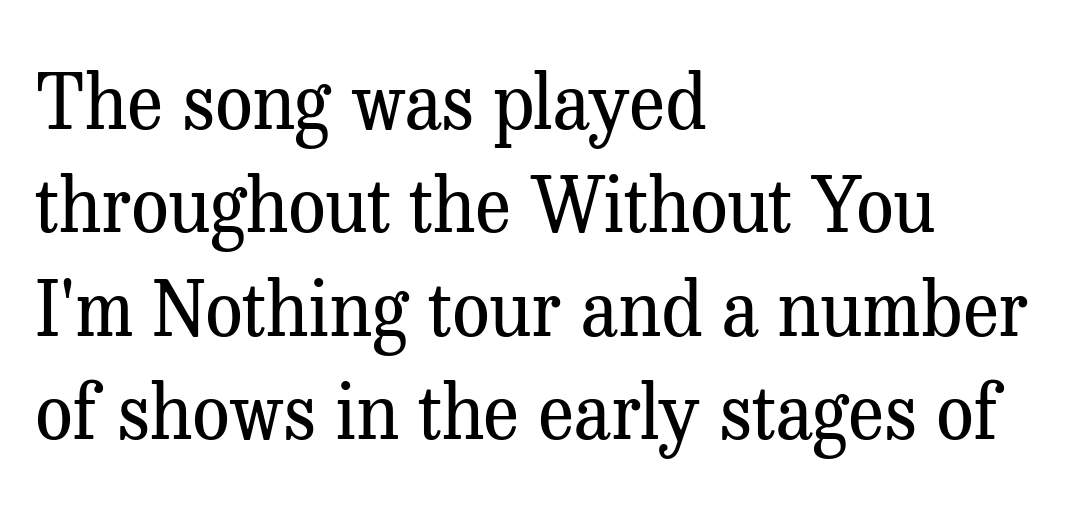
No word sits above an underline. Words appear dense and cohesive because spacing is normal. Line spacing here is normal. Think of a printed novel: that variable character pitch is what you see here. Do the letters lean? They stand straight. No extra ink here — the face is not bold.
